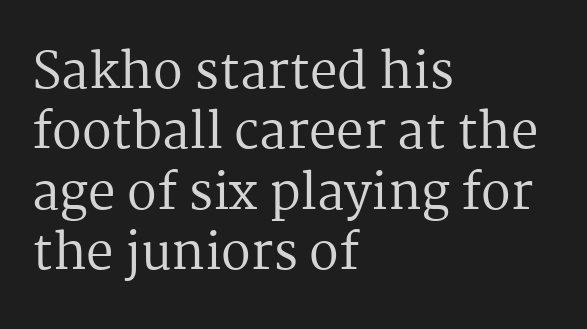
Designer's note — italics off, roman on. These lines stack with their left ends in a neat column. The text was rendered using a seriffed face with decorative stroke endings. This rendering features lettering with no underline. The rendering uses natural spacing where letterforms have individual widths. Compared with a typical body face, this is equally light or lighter still.
